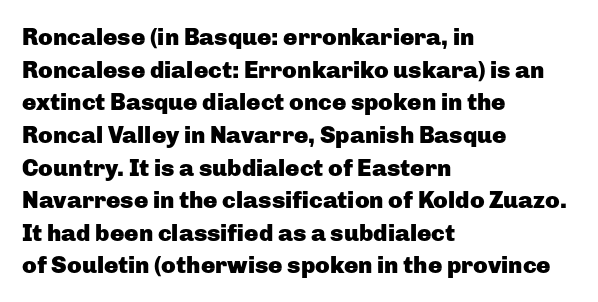
{"italic": "no", "bold": "yes", "underline": "no", "align": "left", "line_spacing": "normal", "line_spacing_ratio": 1.36, "letter_spacing": "normal", "letter_spacing_em": 0.0, "glyph_px": 24}
